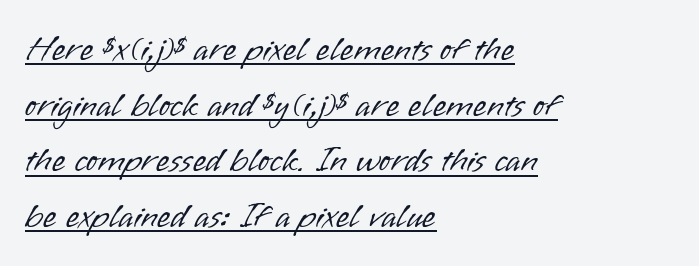
Q: Is the text bold? A: No.
Q: Is the text italic (slanted)? A: Yes.
Q: Is the typeface a serif or a sans-serif typeface? A: Sans-serif.
Q: Is the text underlined? A: Yes.
Q: How is the paragraph aligned? A: Left-aligned.
Q: Is the spacing between letters normal or unusually wide? A: Normal.
Q: Is the spacing between lines tight, normal or loose? A: Normal.
Q: Width (condensed, normal, or wide)? A: Normal.
Q: Stroke contrast? A: Low.
Q: x-height? A: Small.
Q: Monospaced? A: No.
